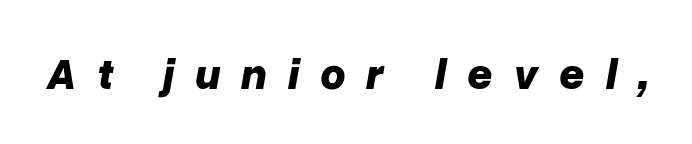
The image shows 44 px bold type, italic (leaning right); set unusually wide letter spacing (+0.47 em), not underlined; low stroke contrast and a medium x-height.
